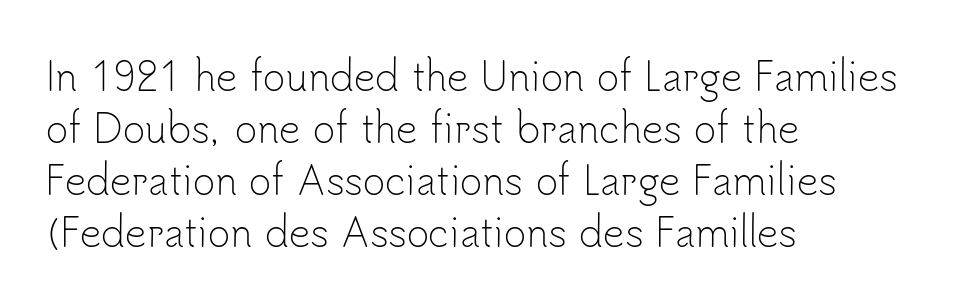
Observe the absence of serifs on each vertical stroke in this sample. Rows of type keep a routine distance in the vertical direction. Type without underlining. The rendering uses natural spacing where letterforms have individual widths. The axis of the letterforms is exactly vertical.
